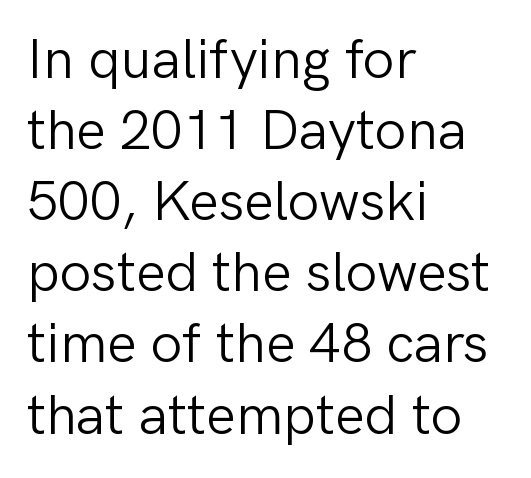
{"serif": "no", "italic": "no", "bold": "no", "weight": "light", "width": "normal", "stroke_contrast": "low", "x_height": "medium", "monospaced": "no", "underline": "no", "align": "left", "line_spacing": "normal", "line_spacing_ratio": 1.27, "letter_spacing": "normal", "letter_spacing_em": 0.0, "glyph_px": 56}
